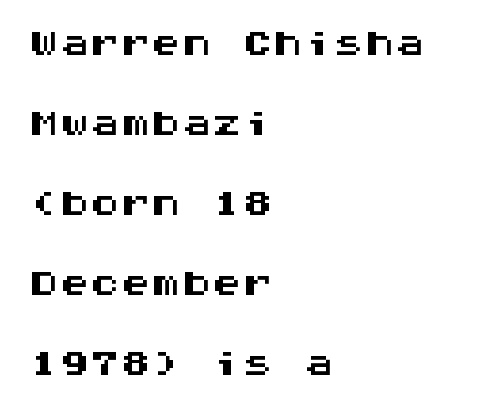
The image shows 61 px wide sans-serif type, upright, monospaced; set left-aligned, normal line spacing (1.31x), normal letter spacing, not underlined; medium stroke contrast and a large x-height.
